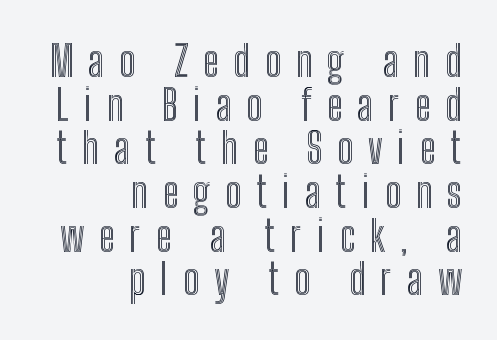
The image shows 42 px condensed type, upright; set right-aligned, tight line spacing (1.04x), unusually wide letter spacing (+0.35 em), not underlined; a medium x-height.
